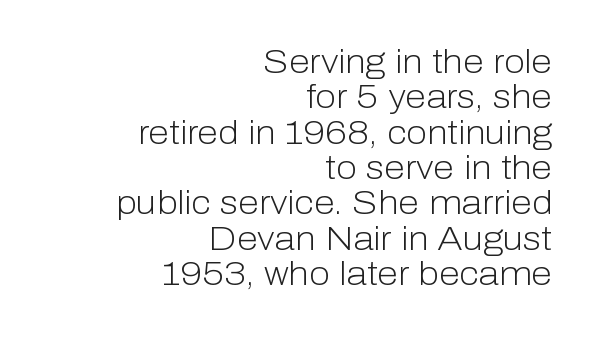
{"serif": "no", "italic": "no", "bold": "no", "weight": "light", "width": "normal", "stroke_contrast": "low", "x_height": "medium", "monospaced": "no", "underline": "no", "align": "right", "line_spacing": "tight", "line_spacing_ratio": 1.04, "letter_spacing": "normal", "letter_spacing_em": 0.0, "glyph_px": 34}
